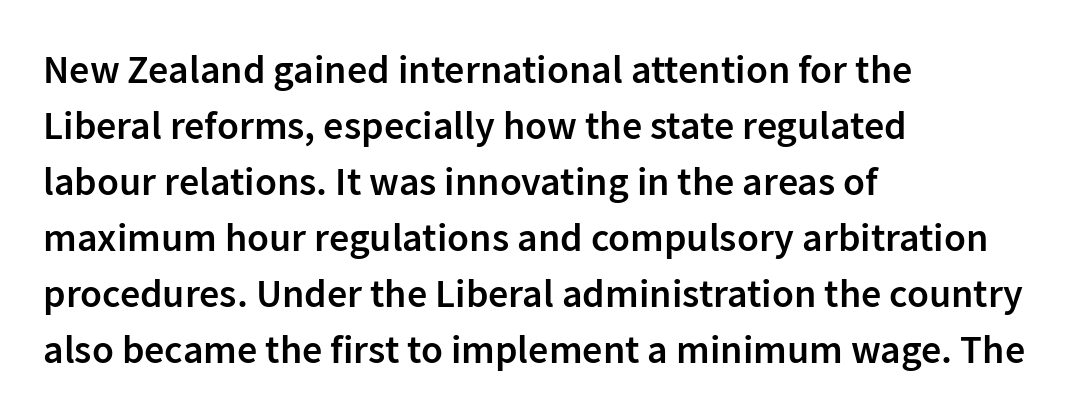
The passage shown has conventional tracking throughout. The rendering shows plain stroke endings on the letterforms — a sans-serif design. One glance says typical: line gaps are just what's usual. The passage shown is not underscored anywhere. Note the varied advance widths — an 'i' is clearly narrower than an 'm'. This is moderately heavy type, rendered in semibold.
